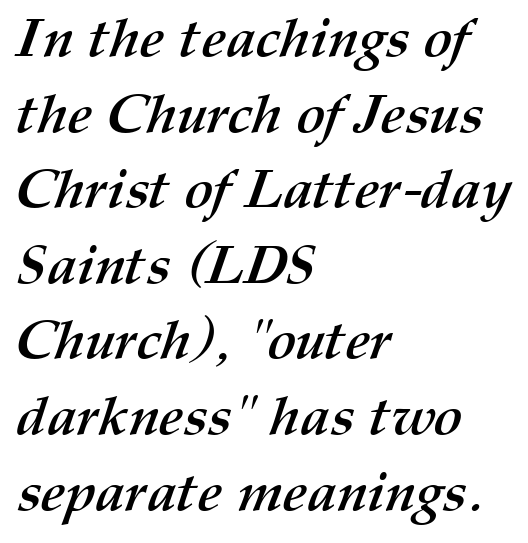
In terms of letterspacing, this is plain default setting. The passage is arranged the way most books set body copy — flush left. Character widths vary here, with narrow letters taking less room than wide ones. Stroke thickness is high; the sample reads as a true bold.
